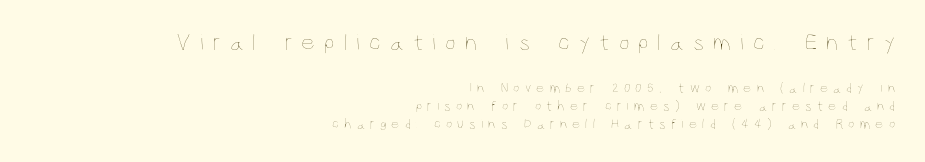
Descenders hang freely into open space. Glyph-to-glyph distance is far greater than everyday printed text. The lines in this sample share a right terminus and differ only in where they begin. The composition opens big and finishes small.
